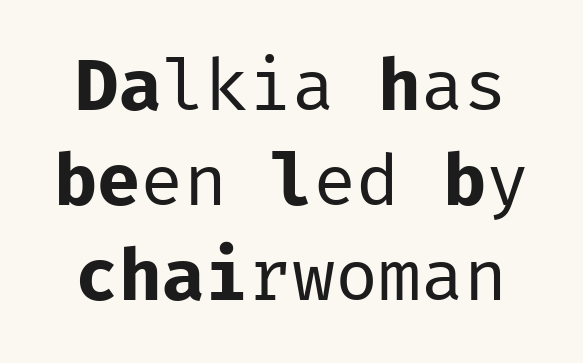
The image shows 72 px regular-weight sans-serif type, upright, monospaced; set normal line spacing (1.32x), normal letter spacing, not underlined; low stroke contrast and a medium x-height.
